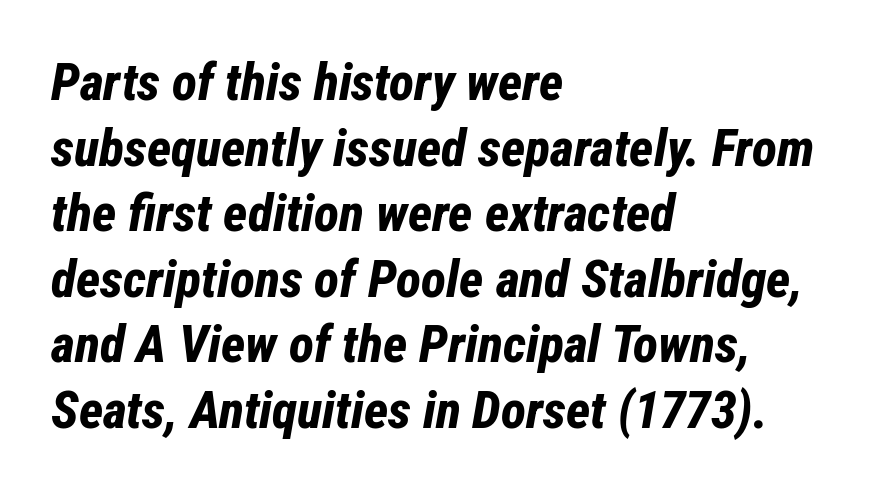
The image shows 52 px bold, condensed type, italic (leaning right); set left-aligned, normal line spacing (1.26x), normal letter spacing, not underlined; low stroke contrast and a medium x-height.
